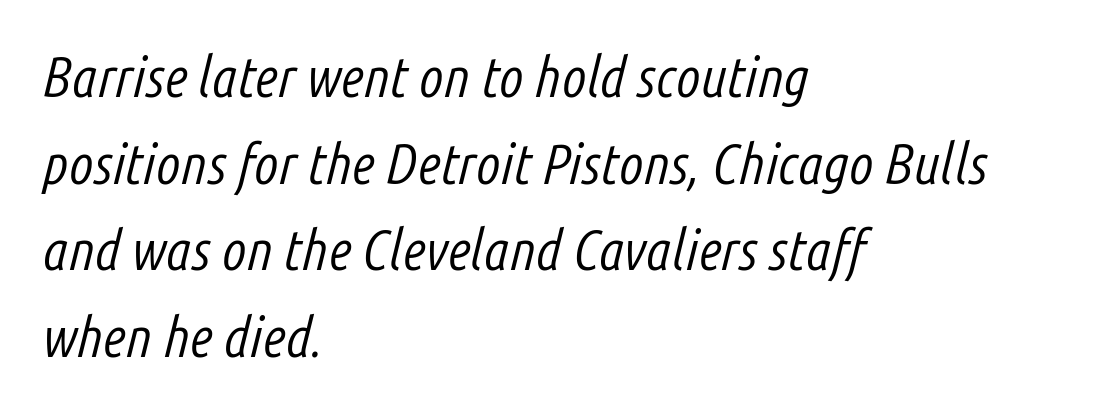
{"italic": "yes", "lean": "right", "slant_degrees": 14, "bold": "no", "weight": "light", "width": "condensed", "stroke_contrast": "low", "x_height": "medium", "monospaced": "no", "underline": "no", "align": "left", "line_spacing": "normal", "line_spacing_ratio": 1.52, "letter_spacing": "normal", "letter_spacing_em": 0.0, "glyph_px": 57}
